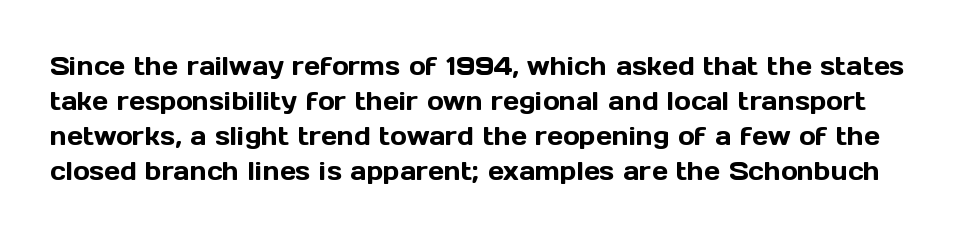
The image shows 25 px text type, upright; set normal line spacing (1.4x), normal letter spacing, not underlined.
